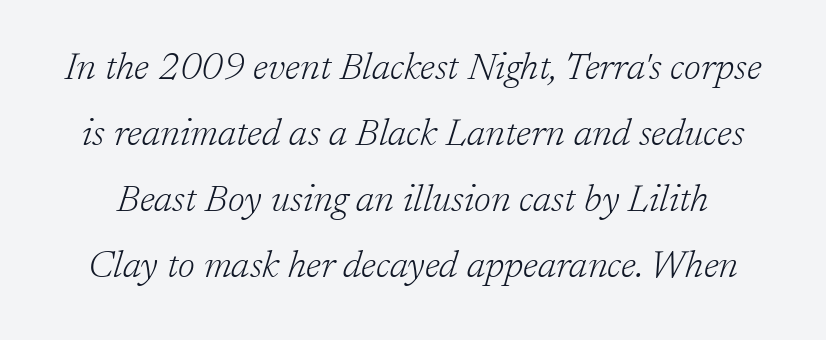
Q: Is the text bold? A: No.
Q: Is the text italic (slanted)? A: Yes, it leans right by about 17 degrees.
Q: Is the typeface a serif or a sans-serif typeface? A: Serif.
Q: Is the text underlined? A: No.
Q: Is the spacing between letters normal or unusually wide? A: Normal.
Q: Width (condensed, normal, or wide)? A: Normal.
Q: Stroke contrast? A: Low.
Q: x-height? A: Medium.
Q: Monospaced? A: No.
